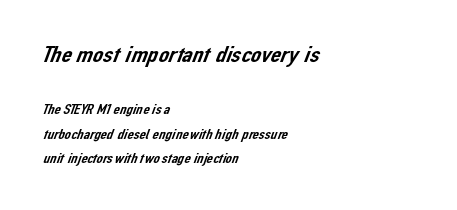
Words float on clear page, feet unadorned. The letterforms sit shoulder to shoulder at normal distance. The composition opens big and finishes small. Horizontal alignment here is leftward, the default for most running prose.
